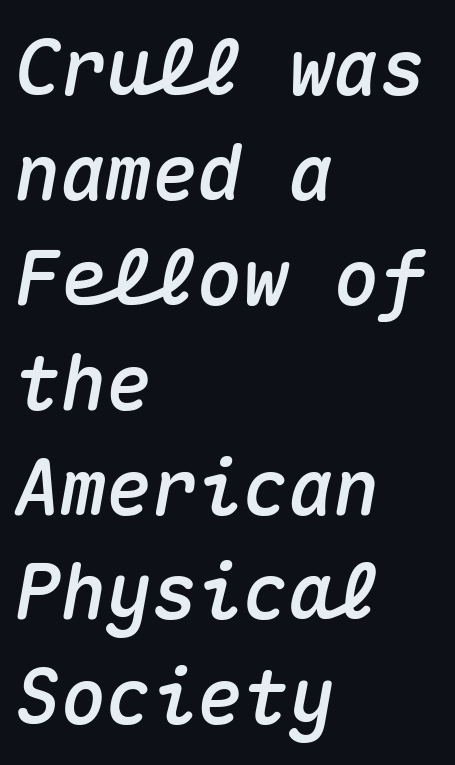
{"italic": "yes", "lean": "right", "slant_degrees": 10, "width": "normal", "stroke_contrast": "medium", "x_height": "medium", "monospaced": "yes", "underline": "no", "align": "left", "line_spacing": "normal", "line_spacing_ratio": 1.38, "letter_spacing": "normal", "letter_spacing_em": 0.0, "glyph_px": 76}
